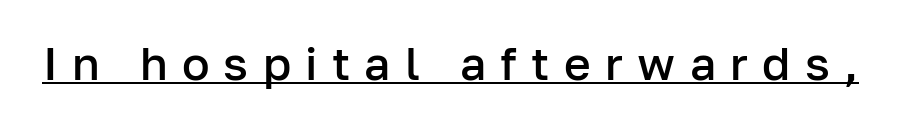
Its strokes are somewhat broadened, the hallmark of semibold type. Nope, no serifs anywhere on these letters. This sample carries an underscore along the baseline area. Words appear elongated and porous because spacing is wide. The lettering holds an erect, upright posture throughout. Do the characters align in a grid? No, the font is proportional.
